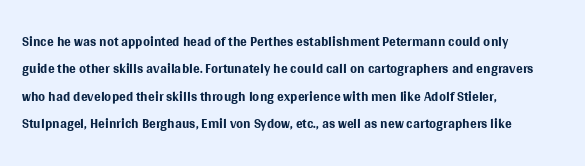
{"italic": "no", "bold": "no", "underline": "no", "align": "left", "line_spacing": "normal", "line_spacing_ratio": 1.37, "letter_spacing": "normal", "letter_spacing_em": 0.0, "glyph_px": 20}
